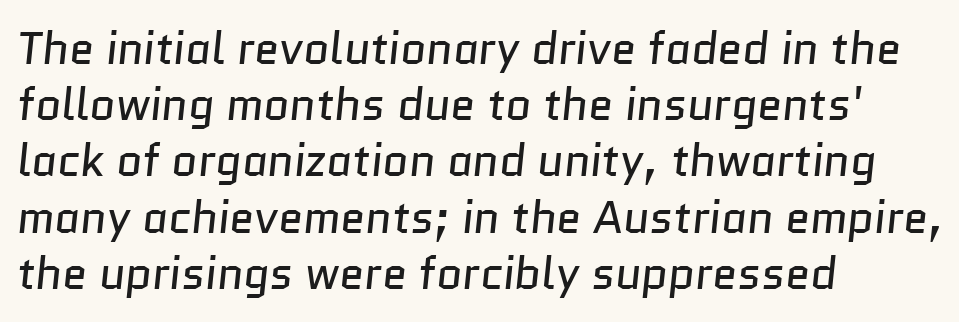
Q: Is the text bold? A: No.
Q: Is the typeface a serif or a sans-serif typeface? A: Sans-serif.
Q: Is the text underlined? A: No.
Q: How is the paragraph aligned? A: Left-aligned.
Q: Is the spacing between letters normal or unusually wide? A: Normal.
Q: Is the spacing between lines tight, normal or loose? A: Normal.
Q: Width (condensed, normal, or wide)? A: Normal.
Q: Stroke contrast? A: Low.
Q: x-height? A: Medium.
Q: Monospaced? A: No.
